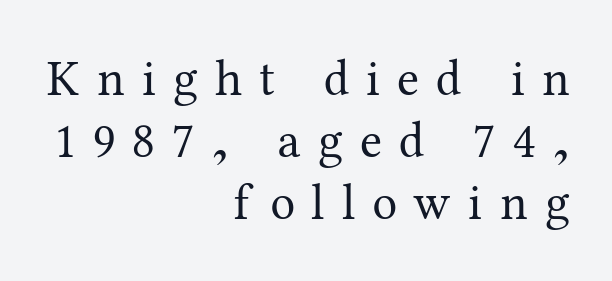
Q: Is the text bold? A: No.
Q: Is the text italic (slanted)? A: No, it is upright.
Q: Is the typeface a serif or a sans-serif typeface? A: Serif.
Q: Is the text underlined? A: No.
Q: How is the paragraph aligned? A: Right-aligned.
Q: Is the spacing between letters normal or unusually wide? A: Unusually wide.
Q: Width (condensed, normal, or wide)? A: Normal.
Q: Stroke contrast? A: Medium.
Q: x-height? A: Medium.
Q: Monospaced? A: No.
